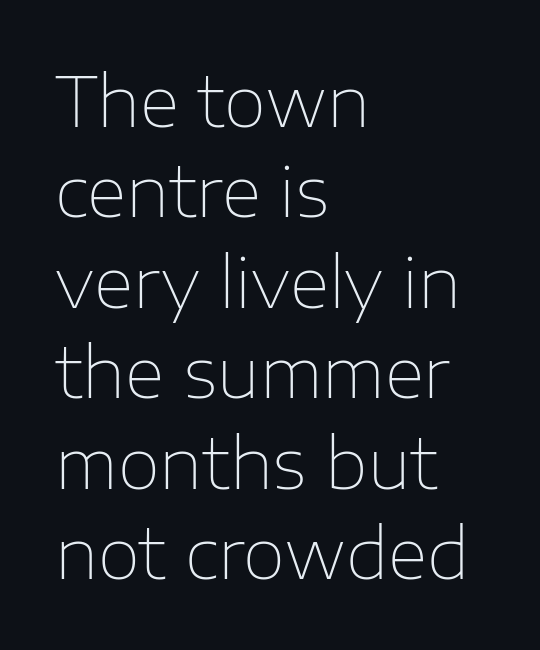
{"serif": "no", "italic": "no", "bold": "no", "weight": "thin", "width": "normal", "stroke_contrast": "low", "x_height": "medium", "monospaced": "no", "underline": "no", "align": "left", "line_spacing": "normal", "line_spacing_ratio": 1.31, "letter_spacing": "normal", "letter_spacing_em": 0.0, "glyph_px": 69}
